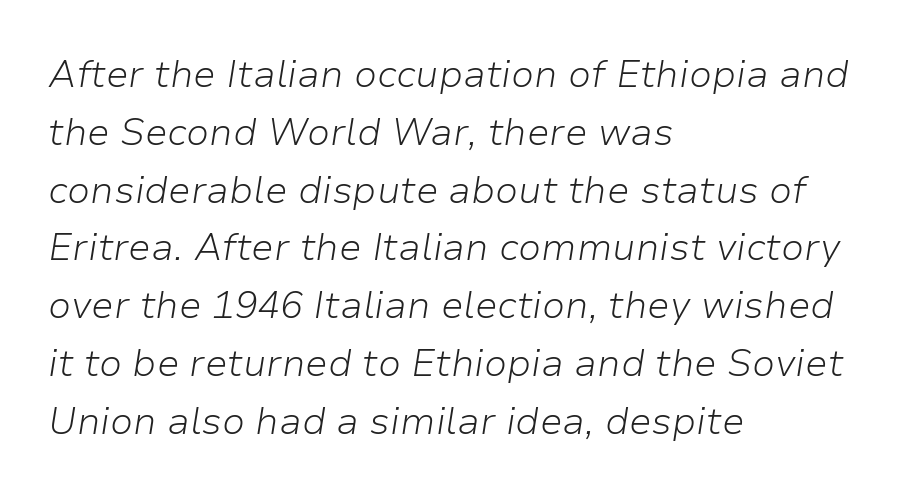
{"italic": "yes", "lean": "right", "slant_degrees": 9, "bold": "no", "weight": "light", "width": "normal", "stroke_contrast": "low", "x_height": "medium", "monospaced": "no", "underline": "no", "align": "left", "line_spacing": "normal", "line_spacing_ratio": 1.52, "letter_spacing": "normal", "letter_spacing_em": 0.0, "glyph_px": 38}
